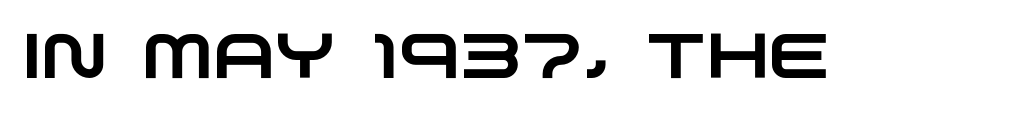
{"serif": "no", "width": "wide", "stroke_contrast": "low", "x_height": "large", "monospaced": "no", "underline": "no", "letter_spacing": "normal", "letter_spacing_em": 0.0, "glyph_px": 63}
